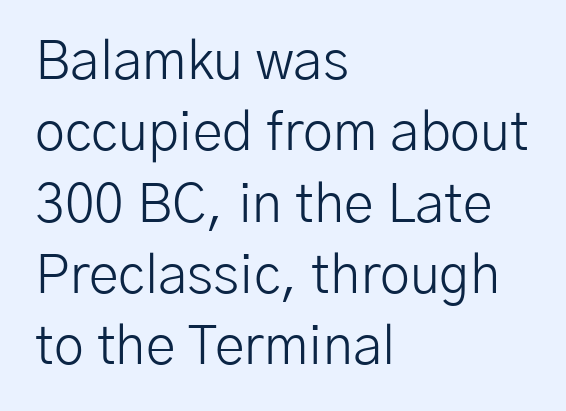
Q: Is the text bold? A: No.
Q: Is the text italic (slanted)? A: No, it is upright.
Q: Is the typeface a serif or a sans-serif typeface? A: Sans-serif.
Q: Is the text underlined? A: No.
Q: How is the paragraph aligned? A: Left-aligned.
Q: Is the spacing between letters normal or unusually wide? A: Normal.
Q: Is the spacing between lines tight, normal or loose? A: Normal.
Q: Width (condensed, normal, or wide)? A: Normal.
Q: Stroke contrast? A: Low.
Q: x-height? A: Medium.
Q: Monospaced? A: No.
